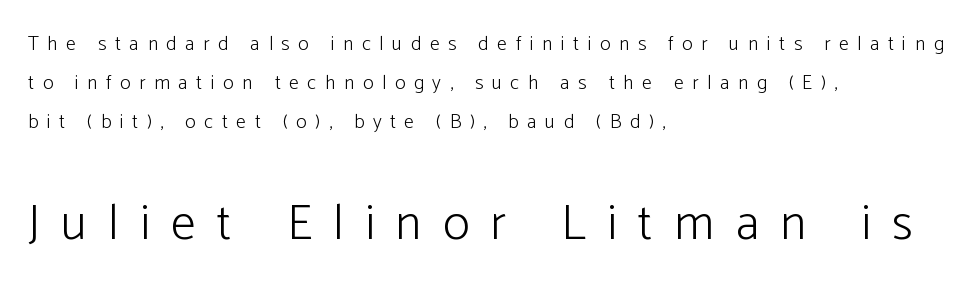
The image shows 50 px light sans-serif type, upright; set left-aligned, loose line spacing (1.94x), unusually wide letter spacing (+0.43 em), not underlined; the second (bottom) block is 2.5x larger; low stroke contrast and a medium x-height.
